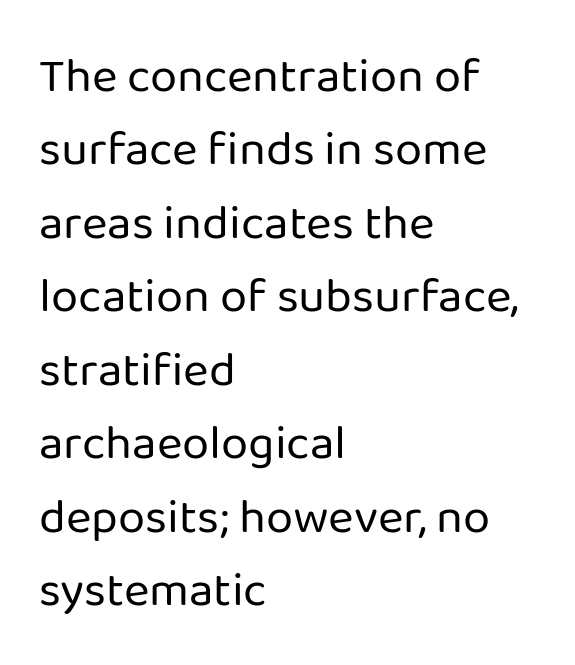
Weight: regular or lighter. The vertical gap from one line to the next is medium. The line texture is even and compact thanks to regular tracking. Observe the absence of serifs on each vertical stroke in this sample. The rendering uses natural spacing where letterforms have individual widths. Quick note: not italic, upright.
